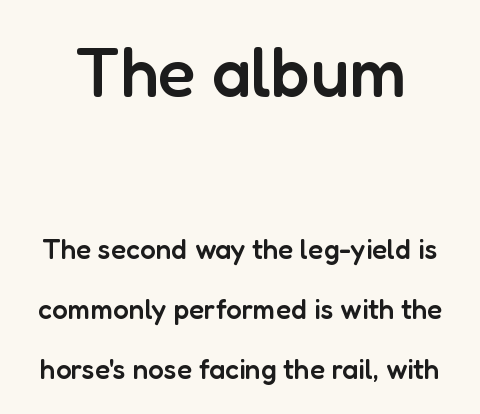
The image shows 69 px semibold sans-serif type, upright; set loose line spacing (2.14x), normal letter spacing, not underlined; the first (top) block is 2.46x larger; low stroke contrast and a medium x-height.
